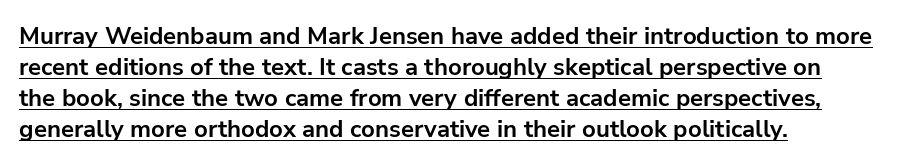
Vertical spacing — default. As a designer I'd log this as weight 700, bold. Rendered with straight, roman letterforms. Caption: standard tracking, unaltered. Reading down the block, your eye returns to a fixed left position each line. Students, observe the line beneath the letters — that is underlining.
